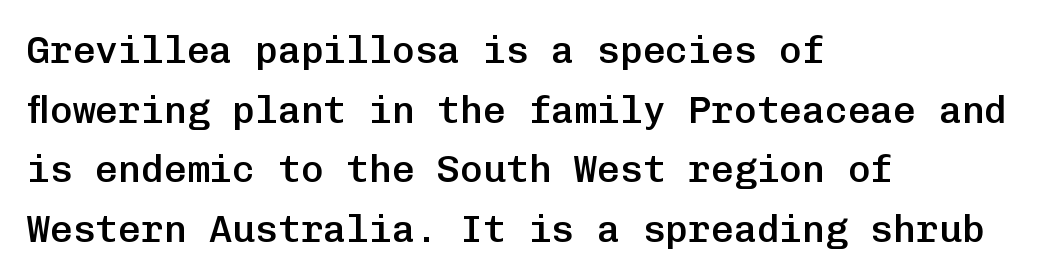
The image shows 38 px semibold sans-serif type, upright, monospaced; set left-aligned, normal line spacing (1.57x), normal letter spacing, not underlined; low stroke contrast and a medium x-height.
